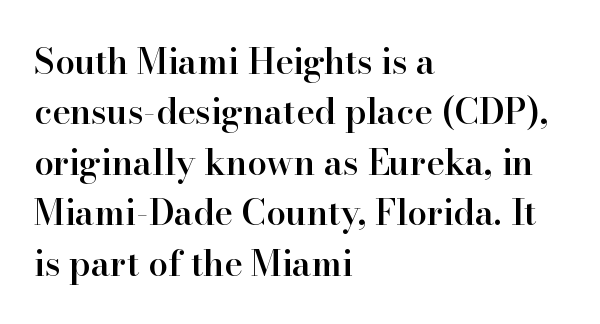
The image shows 35 px semibold serif type, upright; set left-aligned, normal line spacing (1.44x), normal letter spacing, not underlined; high stroke contrast and a small x-height.
